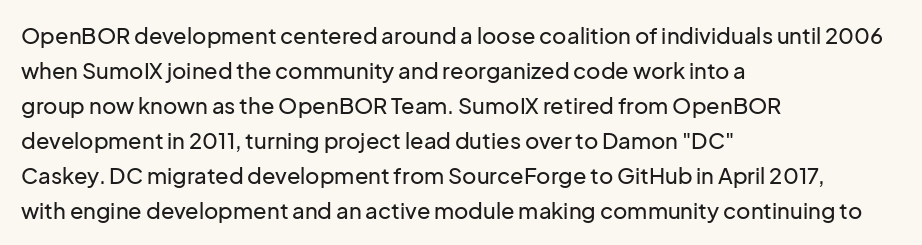
{"italic": "no", "underline": "no", "align": "left", "line_spacing": "normal", "line_spacing_ratio": 1.59, "letter_spacing": "normal", "letter_spacing_em": 0.0, "glyph_px": 22}
